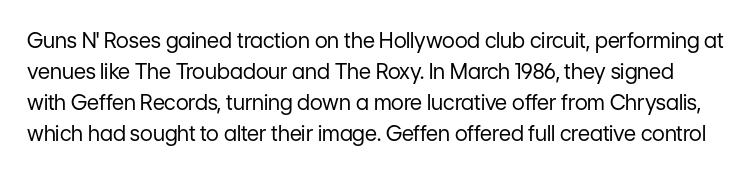
Bold? No — there's no thickening of the strokes. Descenders hang freely into open space. Line spacing here is normal. Observe the ordinary spacing: letters are neighbours, not strangers. Every stem runs plumb, perpendicular to the baseline.
